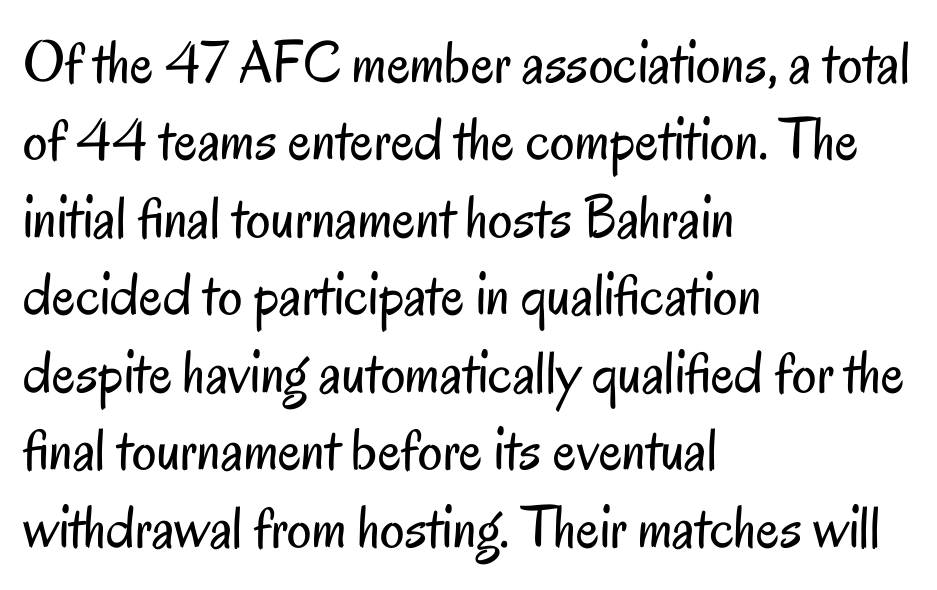
The passage shown stacks its lines at a standard gap. Nope, not italic — everything's standing straight. Only glyphs here, with clear space below each row. Alignment: flush left. Proportional: the letters do not fall into vertical columns. A light-to-regular cut is what we see here.
